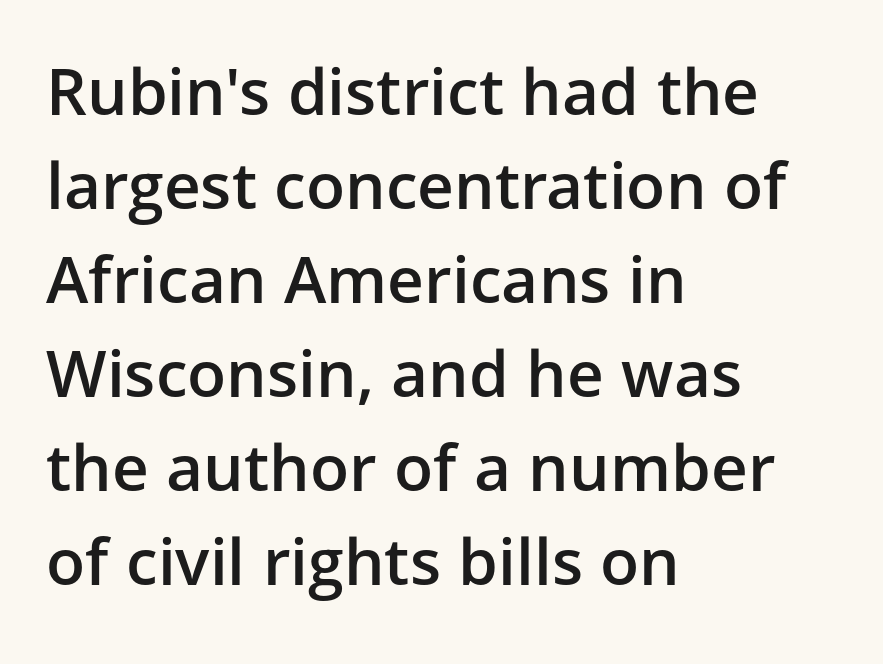
The image shows 64 px semibold sans-serif type, upright; set left-aligned, normal line spacing (1.47x), normal letter spacing, not underlined; low stroke contrast and a medium x-height.
